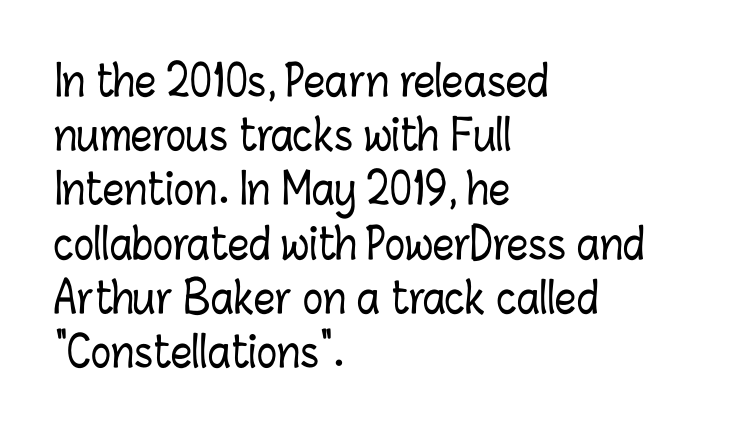
{"italic": "no", "width": "condensed", "stroke_contrast": "low", "x_height": "medium", "monospaced": "no", "underline": "no", "align": "left", "line_spacing": "normal", "line_spacing_ratio": 1.29, "letter_spacing": "normal", "letter_spacing_em": 0.0, "glyph_px": 42}
